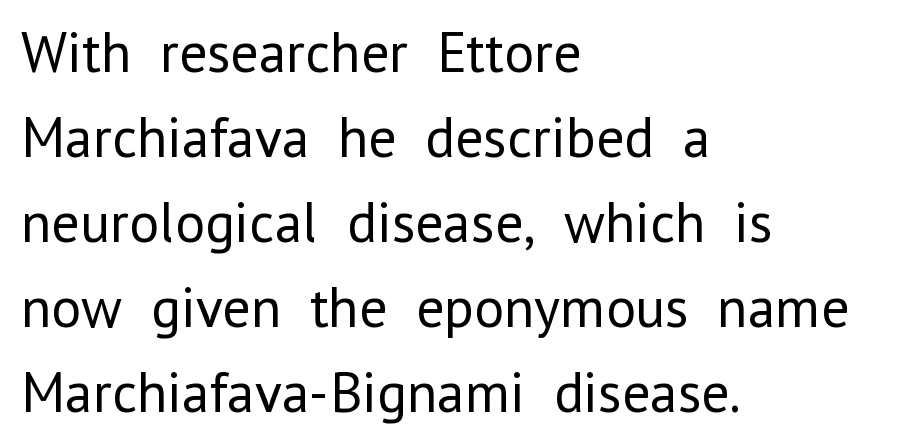
Are there feet on the stems? There aren't — it's a sans. This reads as an unemphasized weight, regular at the heaviest. Descenders hang freely into open space. The face used here is rendered with its standard letterfit. Leading: standard.
